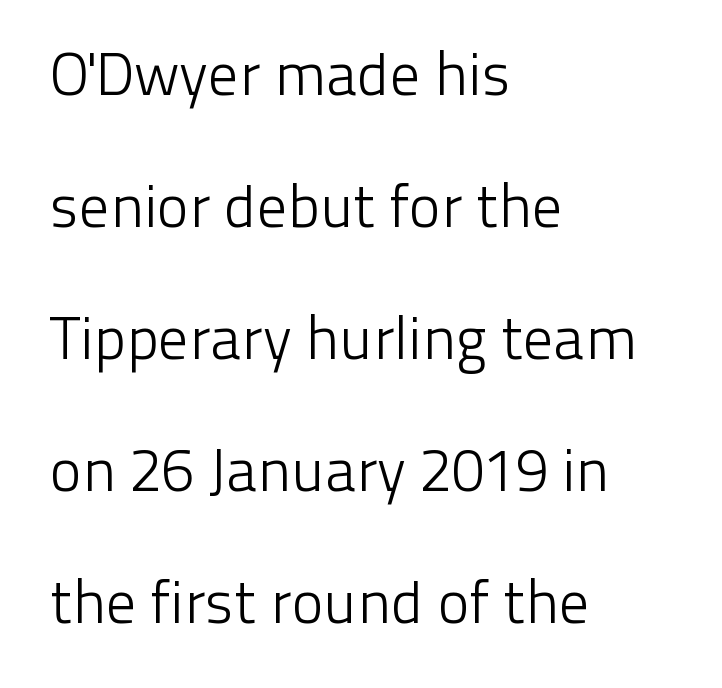
Q: Is the text bold? A: No.
Q: Is the text italic (slanted)? A: No, it is upright.
Q: Is the typeface a serif or a sans-serif typeface? A: Sans-serif.
Q: Is the text underlined? A: No.
Q: How is the paragraph aligned? A: Left-aligned.
Q: Is the spacing between letters normal or unusually wide? A: Normal.
Q: Is the spacing between lines tight, normal or loose? A: Loose.
Q: Width (condensed, normal, or wide)? A: Normal.
Q: Stroke contrast? A: Low.
Q: x-height? A: Medium.
Q: Monospaced? A: No.
